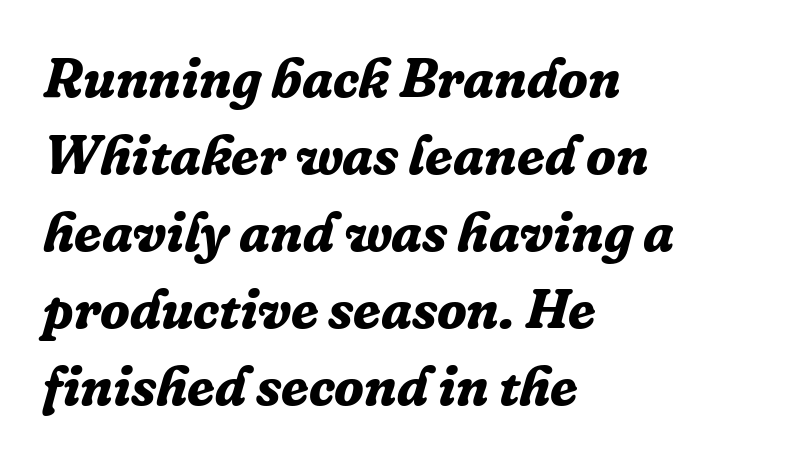
The image shows 55 px bold serif type, italic (leaning right); set left-aligned, normal line spacing (1.4x), normal letter spacing, not underlined; low stroke contrast and a medium x-height.
